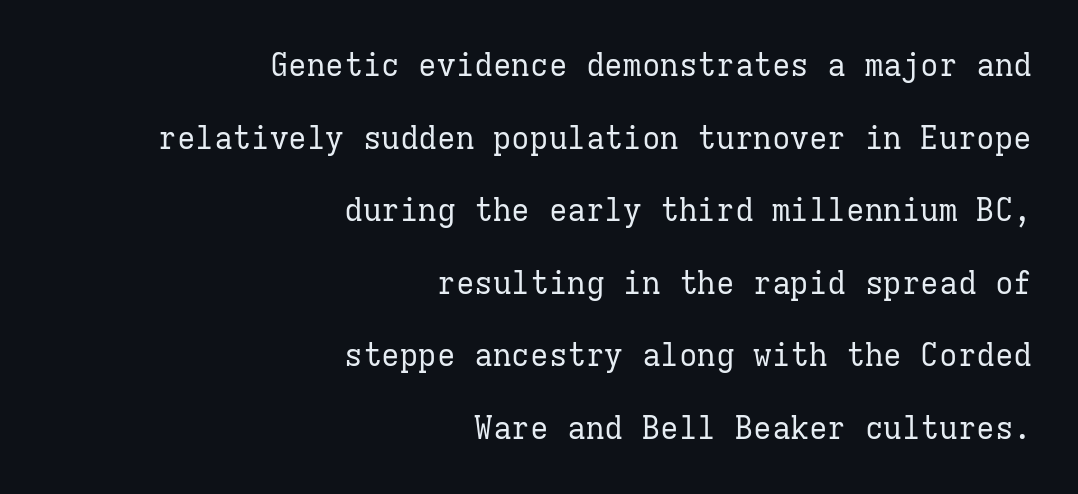
Loosely led — the rows are spread out. Is the letter spacing exaggerated? No — it looks like the ordinary default. Nobody drew a line under any word here. Serif or sans? Serif — the stroke terminals have little feet. Rendered with straight, roman letterforms. Stems and bowls with no extra thickness — not bold.
